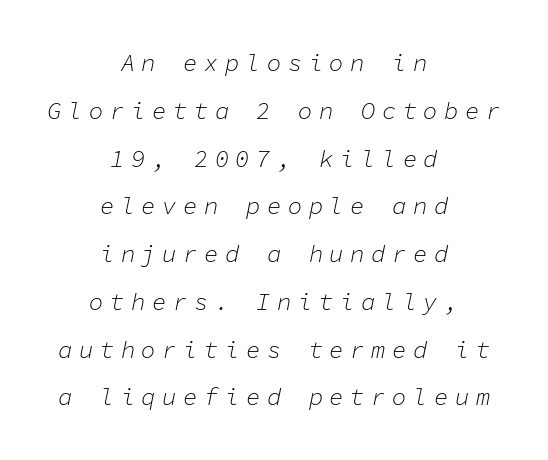
Q: Is the text bold? A: No.
Q: Is the text italic (slanted)? A: Yes, it leans right by about 11 degrees.
Q: Is the text underlined? A: No.
Q: How is the paragraph aligned? A: Centered.
Q: Is the spacing between letters normal or unusually wide? A: Unusually wide.
Q: Is the spacing between lines tight, normal or loose? A: Loose.
